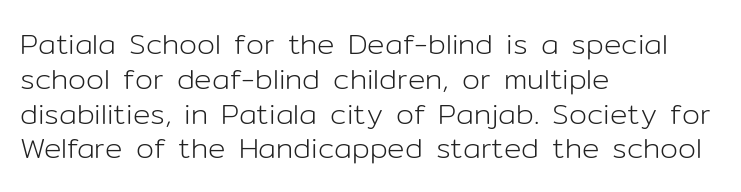
Quick note: underline off. Note the varied advance widths — an 'i' is clearly narrower than an 'm'. Short and long lines alike share a common starting point at left. The font family rendered here belongs to the sans-serif group.
